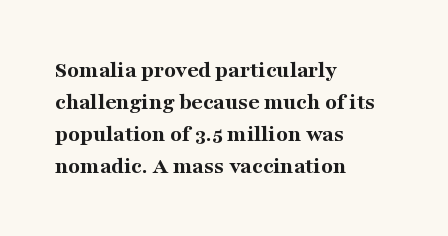
Q: Is the text bold? A: Yes.
Q: Is the text italic (slanted)? A: No, it is upright.
Q: Is the text underlined? A: No.
Q: How is the paragraph aligned? A: Left-aligned.
Q: Is the spacing between letters normal or unusually wide? A: Normal.
Q: Is the spacing between lines tight, normal or loose? A: Normal.
